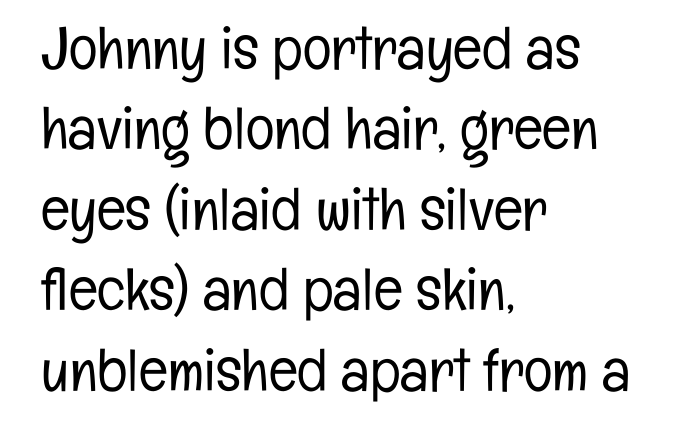
Q: Is the text bold? A: No.
Q: Is the text italic (slanted)? A: No, it is upright.
Q: Is the typeface a serif or a sans-serif typeface? A: Sans-serif.
Q: Is the text underlined? A: No.
Q: How is the paragraph aligned? A: Left-aligned.
Q: Is the spacing between letters normal or unusually wide? A: Normal.
Q: Is the spacing between lines tight, normal or loose? A: Normal.
Q: Width (condensed, normal, or wide)? A: Condensed.
Q: Stroke contrast? A: Low.
Q: x-height? A: Medium.
Q: Monospaced? A: No.
